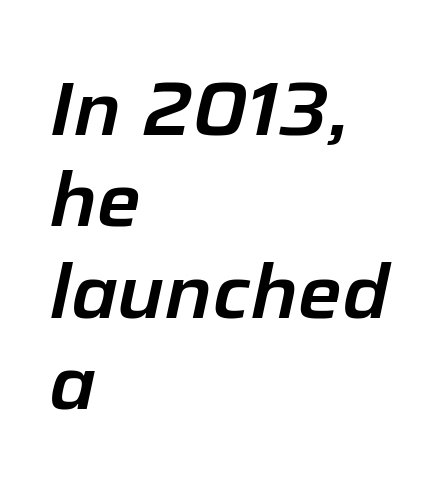
The image shows 75 px text type, italic (leaning right); set left-aligned, line spacing 1.22x, normal letter spacing, not underlined; low stroke contrast and a medium x-height.
